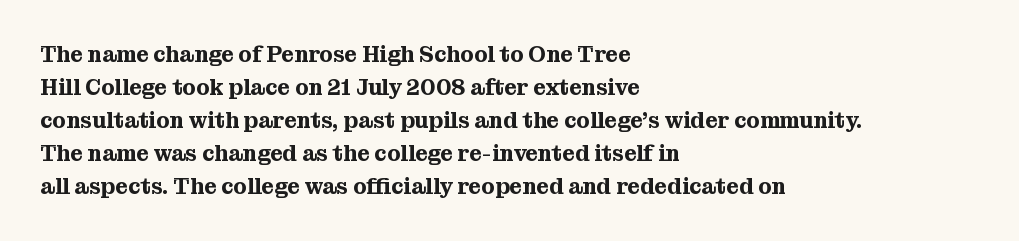
A clean baseline with only descenders dipping below it. Standard letterfit; no display-style spreading of the glyphs. Notice how descenders clear the ascenders below comfortably — that's standard leading. It's the straight-up-and-down kind of type. Does the copy run flush right? No — it runs flush left.
